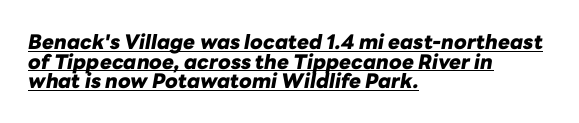
Italic? Definitely — the glyphs are oblique. Left-aligned paragraph, ragged on the right. This rendering leaves character spacing at its baseline value. What decoration does the sample have? An underline.
